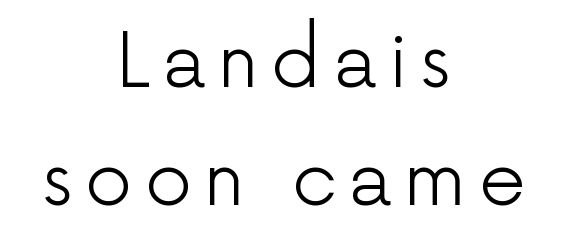
Q: Is the text bold? A: No.
Q: Is the text italic (slanted)? A: No, it is upright.
Q: Is the typeface a serif or a sans-serif typeface? A: Sans-serif.
Q: Is the text underlined? A: No.
Q: How is the paragraph aligned? A: Centered.
Q: Is the spacing between lines tight, normal or loose? A: Normal.
Q: Width (condensed, normal, or wide)? A: Normal.
Q: Stroke contrast? A: Low.
Q: x-height? A: Medium.
Q: Monospaced? A: No.
